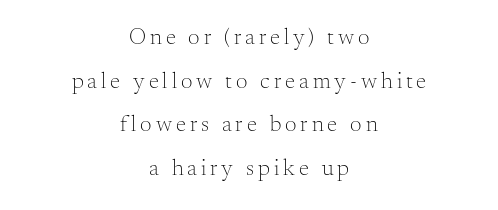
A student would call this center alignment; a typographer would say set centered. Clear beneath every line of the passage. The weight tops out at a normal text grade. The lines are spread far apart with generous leading. It's the straight-up-and-down kind of type.
